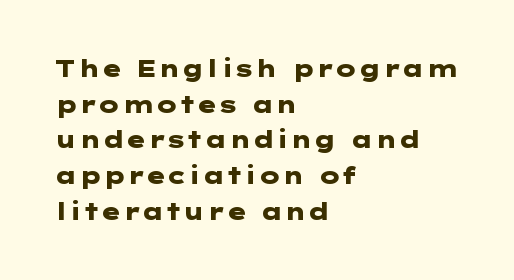
{"italic": "no", "bold": "yes", "underline": "no", "align": "left", "line_spacing": "normal", "line_spacing_ratio": 1.55, "letter_spacing": "normal", "letter_spacing_em": 0.0, "glyph_px": 23}
